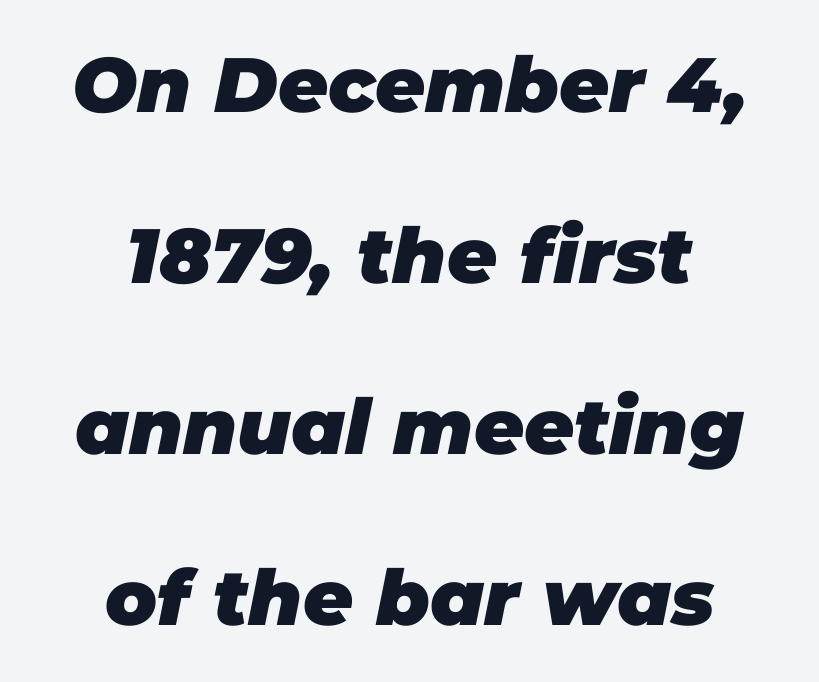
The image shows 77 px heavy type, italic (leaning right); set centered, loose line spacing (2.22x), normal letter spacing, not underlined; low stroke contrast and a large x-height.
